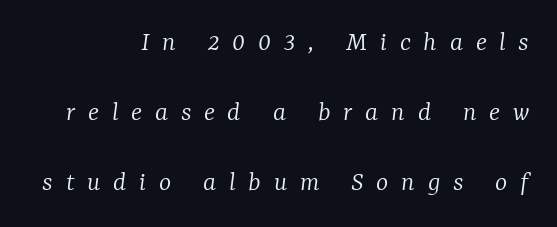
Q: Is the text bold? A: No.
Q: Is the text italic (slanted)? A: Yes, it leans right by about 7 degrees.
Q: Is the typeface a serif or a sans-serif typeface? A: Serif.
Q: Is the text underlined? A: No.
Q: How is the paragraph aligned? A: Right-aligned.
Q: Is the spacing between letters normal or unusually wide? A: Unusually wide.
Q: Is the spacing between lines tight, normal or loose? A: Loose.
Q: Width (condensed, normal, or wide)? A: Normal.
Q: Stroke contrast? A: Low.
Q: x-height? A: Medium.
Q: Monospaced? A: No.
